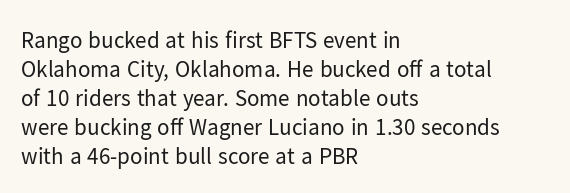
The image shows 23 px text type, upright; set left-aligned, normal line spacing (1.26x), normal letter spacing, not underlined.
